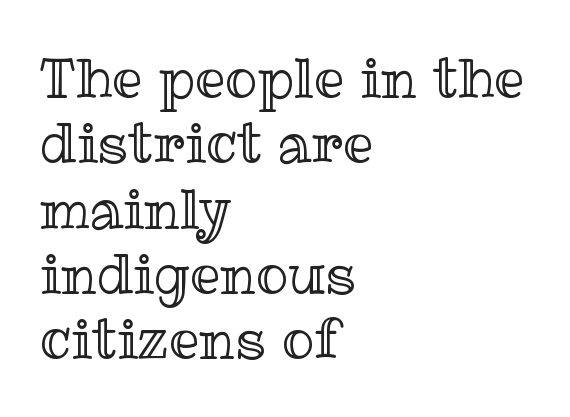
Character widths vary here, with narrow letters taking less room than wide ones. Letters rest on an invisible, unmarked baseline. The letters stand upright; this is a roman face. A classic flush-left, rag-right setting is used for this passage. Glyph-to-glyph distance matches everyday printed text.
